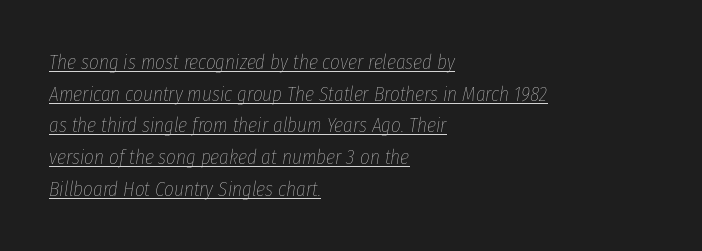
A baseline rule has been typeset under these characters. Observe the lean: these are italic letterforms. The face used here is rendered with its standard letterfit. Evenly set lines give the paragraph a standard silhouette.
